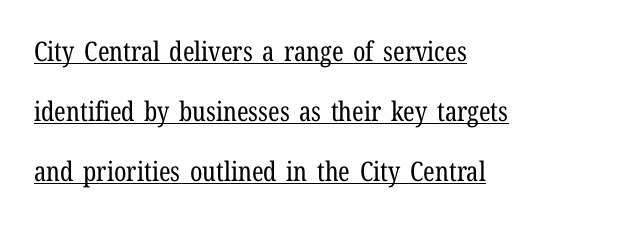
Q: Is the text bold? A: No.
Q: Is the text italic (slanted)? A: No, it is upright.
Q: Is the text underlined? A: Yes.
Q: How is the paragraph aligned? A: Left-aligned.
Q: Is the spacing between letters normal or unusually wide? A: Normal.
Q: Is the spacing between lines tight, normal or loose? A: Loose.
